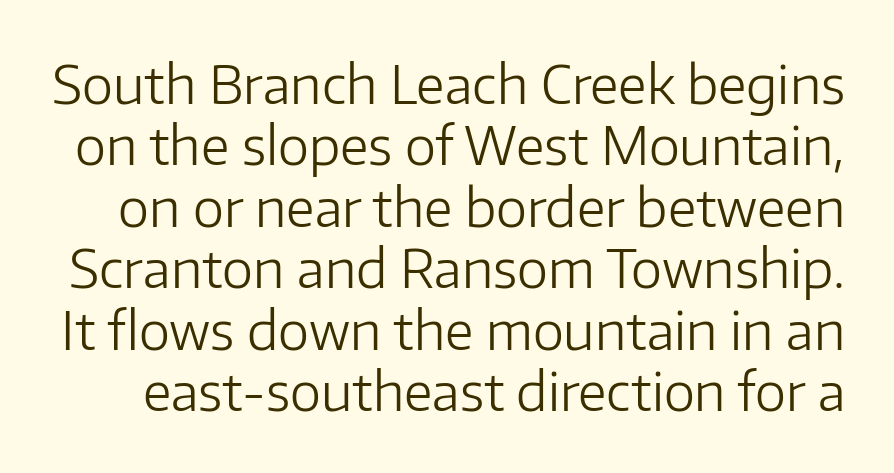
{"serif": "no", "italic": "no", "bold": "no", "weight": "light", "width": "normal", "stroke_contrast": "low", "x_height": "medium", "monospaced": "no", "underline": "no", "line_spacing_ratio": 1.16, "letter_spacing": "normal", "letter_spacing_em": 0.0, "glyph_px": 53}
